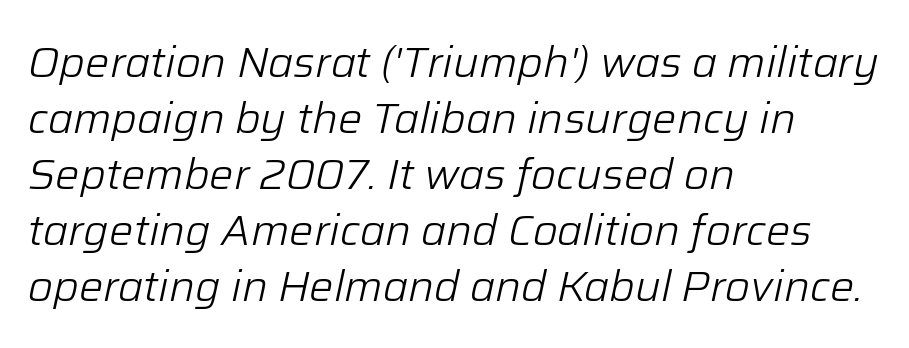
Q: Is the text bold? A: No.
Q: Is the text italic (slanted)? A: Yes, it leans right by about 12 degrees.
Q: Is the text underlined? A: No.
Q: How is the paragraph aligned? A: Left-aligned.
Q: Is the spacing between letters normal or unusually wide? A: Normal.
Q: Is the spacing between lines tight, normal or loose? A: Normal.
Q: Width (condensed, normal, or wide)? A: Normal.
Q: Stroke contrast? A: Low.
Q: x-height? A: Medium.
Q: Monospaced? A: No.
